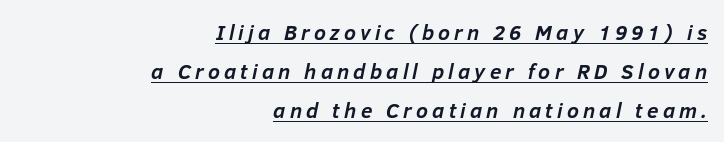
The image shows 21 px bold type, italic (leaning right); set right-aligned, line spacing 1.86x, unusually wide letter spacing (+0.2 em), underlined.
